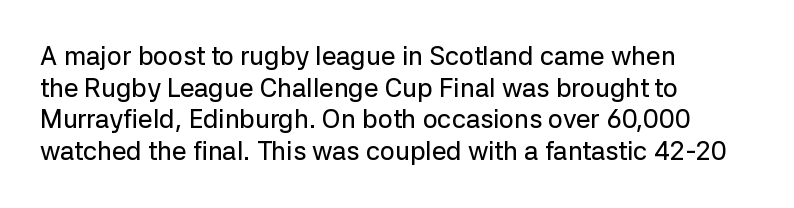
{"italic": "no", "underline": "no", "align": "left", "line_spacing_ratio": 1.22, "letter_spacing": "normal", "letter_spacing_em": 0.0, "glyph_px": 26}
